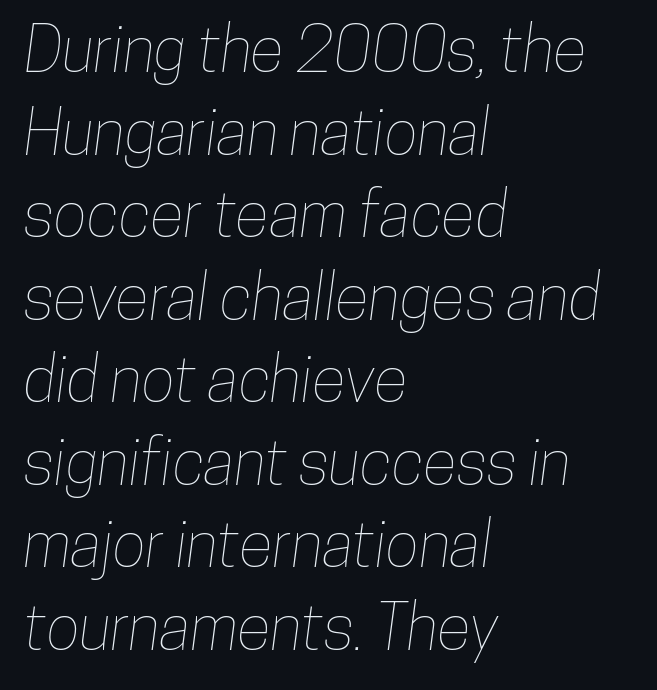
The image shows 63 px condensed type; set left-aligned, normal line spacing (1.31x), normal letter spacing, not underlined; low stroke contrast and a medium x-height.
